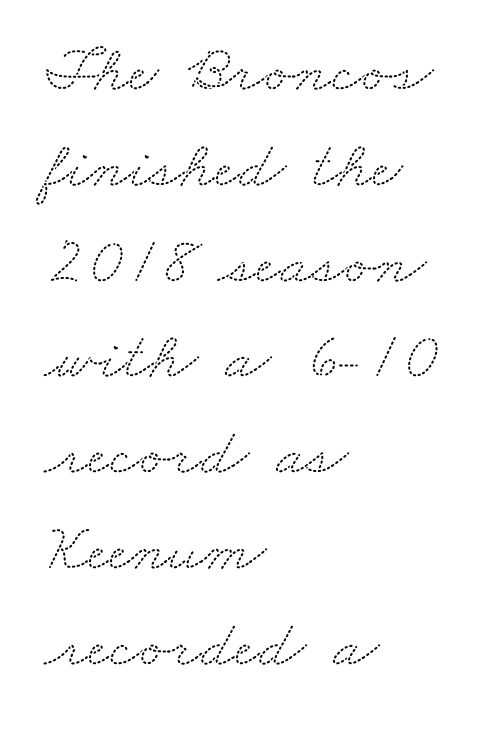
Q: Is the typeface a serif or a sans-serif typeface? A: Serif.
Q: Is the text underlined? A: No.
Q: How is the paragraph aligned? A: Left-aligned.
Q: Is the spacing between letters normal or unusually wide? A: Normal.
Q: Is the spacing between lines tight, normal or loose? A: Normal.
Q: Width (condensed, normal, or wide)? A: Wide.
Q: Stroke contrast? A: Medium.
Q: x-height? A: Small.
Q: Monospaced? A: No.
